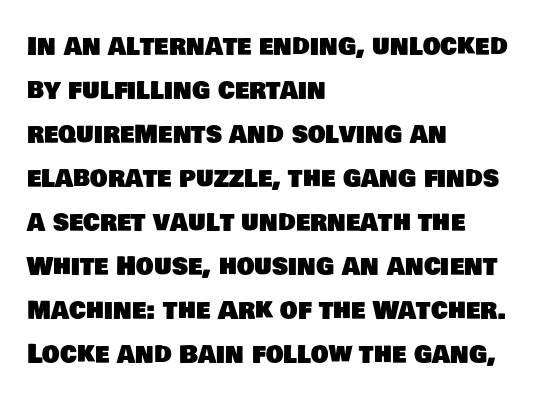
Q: Is the text underlined? A: No.
Q: How is the paragraph aligned? A: Left-aligned.
Q: Is the spacing between letters normal or unusually wide? A: Normal.
